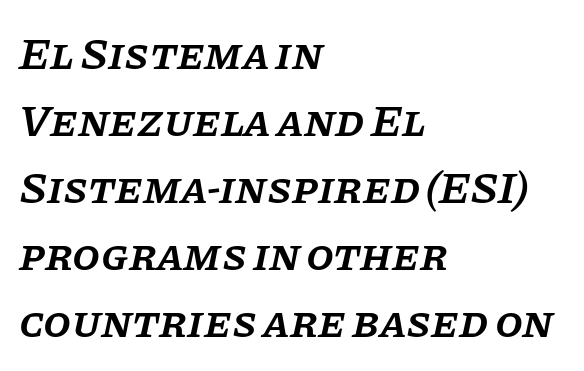
Q: Is the text bold? A: Semi-bold.
Q: Is the text italic (slanted)? A: Yes, it leans right by about 11 degrees.
Q: Is the typeface a serif or a sans-serif typeface? A: Serif.
Q: Is the text underlined? A: No.
Q: How is the paragraph aligned? A: Left-aligned.
Q: Is the spacing between letters normal or unusually wide? A: Normal.
Q: Is the spacing between lines tight, normal or loose? A: Normal.
Q: Width (condensed, normal, or wide)? A: Normal.
Q: Stroke contrast? A: Low.
Q: x-height? A: Large.
Q: Monospaced? A: No.
